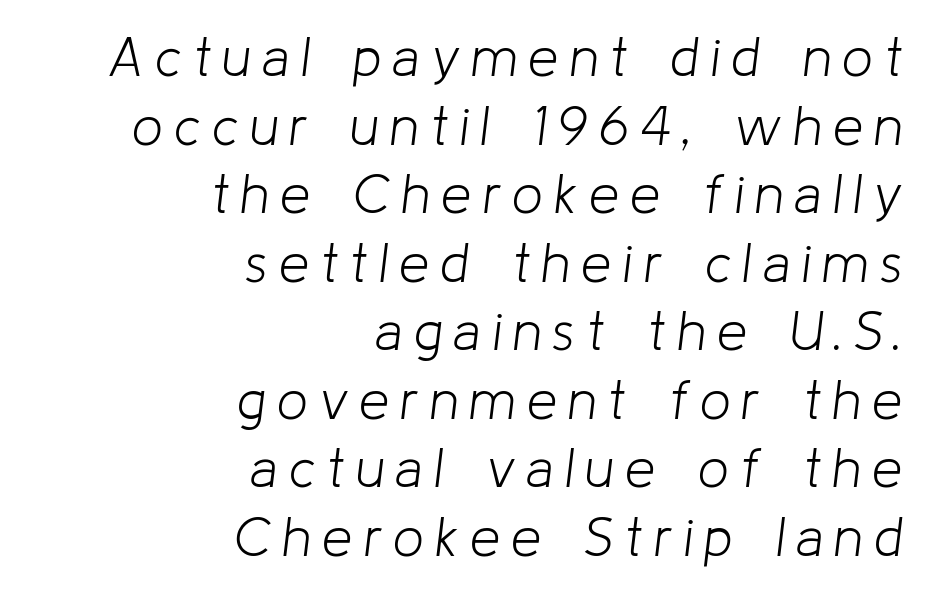
The image shows 54 px light type, italic (leaning right); set right-aligned, normal line spacing (1.27x), unusually wide letter spacing (+0.21 em), not underlined; low stroke contrast and a medium x-height.
